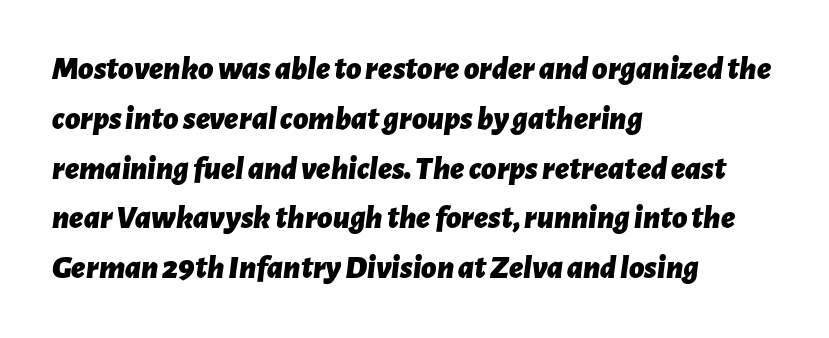
The image shows 33 px bold type, italic (leaning right); set left-aligned, normal line spacing (1.51x), normal letter spacing, not underlined; low stroke contrast and a medium x-height.
